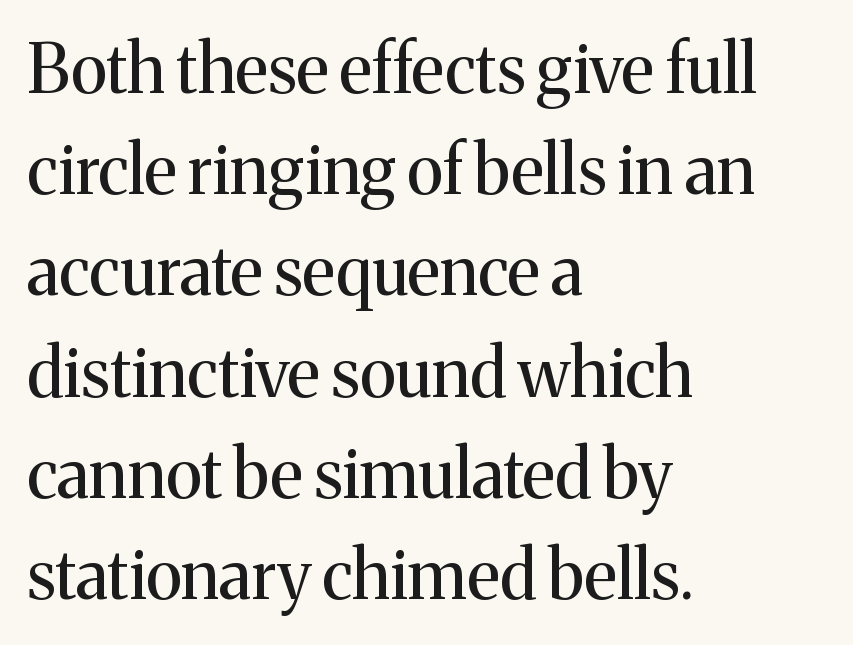
The image shows 67 px regular-weight serif type, upright; set left-aligned, normal line spacing (1.51x), normal letter spacing, not underlined; medium stroke contrast and a medium x-height.
